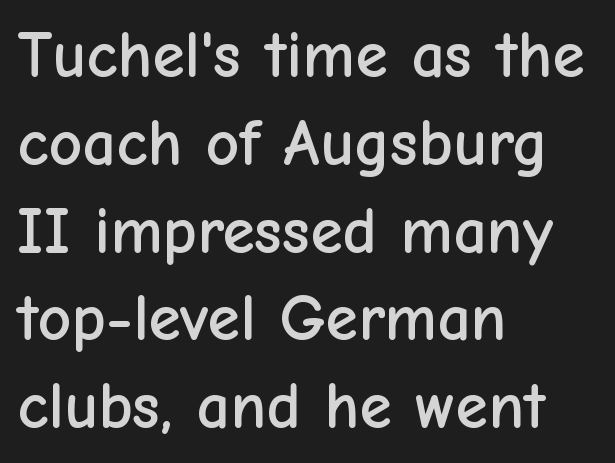
{"serif": "no", "italic": "no", "width": "normal", "stroke_contrast": "low", "x_height": "medium", "monospaced": "no", "underline": "no", "align": "left", "line_spacing": "normal", "line_spacing_ratio": 1.33, "letter_spacing": "normal", "letter_spacing_em": 0.0, "glyph_px": 66}
